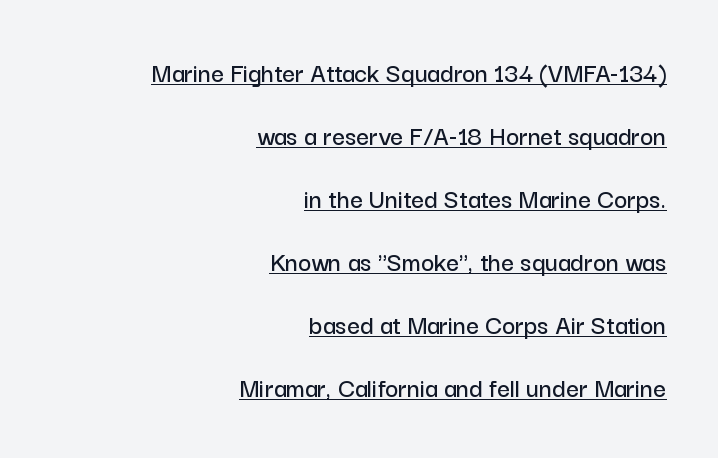
No feet cap the strokes, marking this as sans-serif type. The passage shown stacks its lines with a broad gap. Underlining? Definitely there. Varying glyph widths throughout — classic text-font behaviour. A roman cut, with each character standing at attention.
